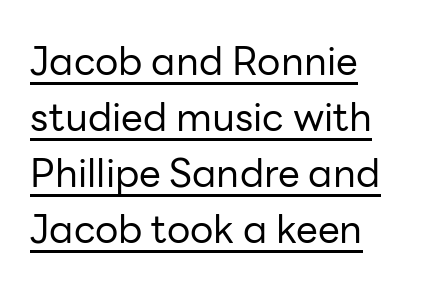
{"serif": "no", "italic": "no", "bold": "no", "weight": "regular", "width": "normal", "stroke_contrast": "low", "x_height": "medium", "monospaced": "no", "underline": "yes", "align": "left", "line_spacing": "normal", "line_spacing_ratio": 1.44, "letter_spacing": "normal", "letter_spacing_em": 0.0, "glyph_px": 39}
